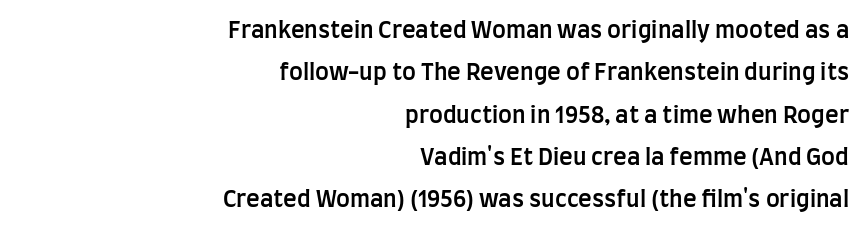
Q: Is the text bold? A: Semi-bold.
Q: Is the text italic (slanted)? A: No, it is upright.
Q: Is the text underlined? A: No.
Q: How is the paragraph aligned? A: Right-aligned.
Q: Is the spacing between letters normal or unusually wide? A: Normal.
